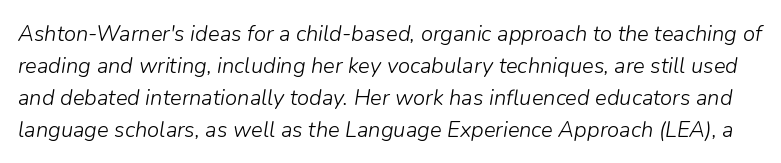
The image shows 22 px text type, italic (leaning right); set normal line spacing (1.45x), normal letter spacing, not underlined.
